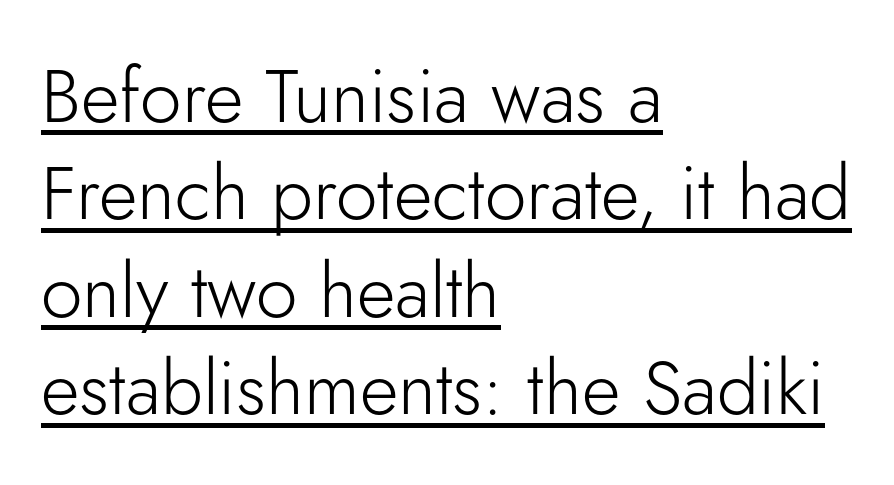
{"serif": "no", "italic": "no", "bold": "no", "weight": "light", "width": "normal", "stroke_contrast": "low", "x_height": "small", "monospaced": "no", "underline": "yes", "align": "left", "line_spacing": "normal", "line_spacing_ratio": 1.3, "letter_spacing": "normal", "letter_spacing_em": 0.0, "glyph_px": 75}
